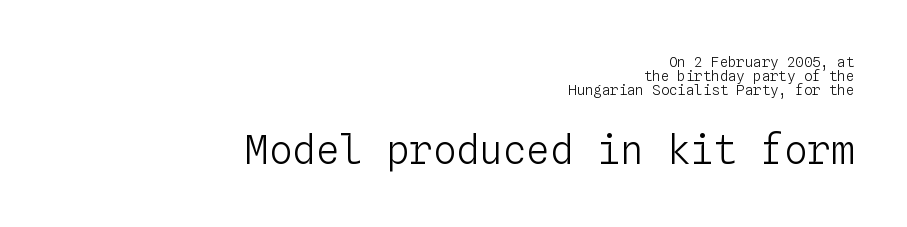
The image shows 39 px light type, upright, monospaced; set right-aligned, tight line spacing (0.99x), normal letter spacing, not underlined; the second (bottom) block is 2.79x larger; low stroke contrast and a medium x-height.
